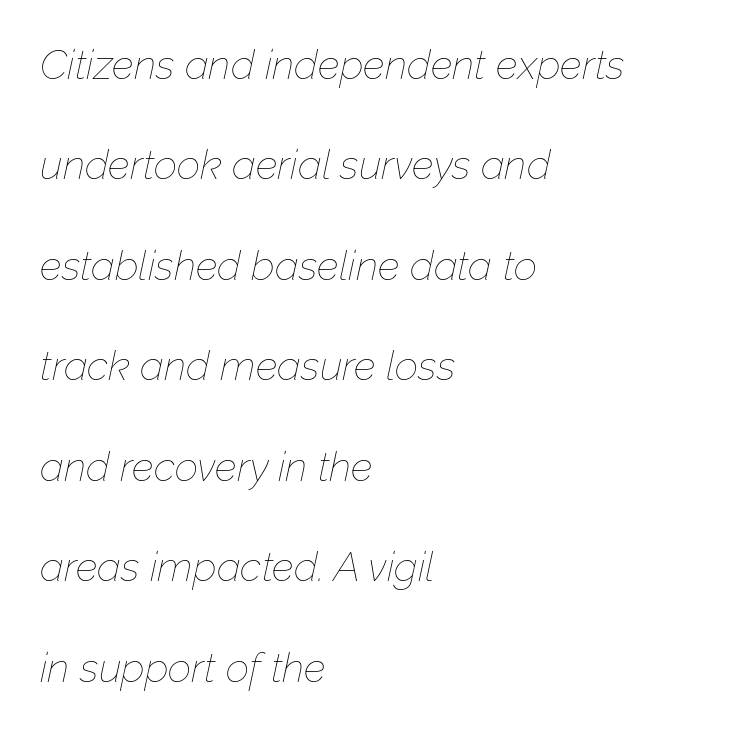
Where is the straight margin? On the left. Interline gaps are noticeably wide in this sample. The face used here has a pronounced slope to its letters. Clear beneath every line of the passage. The weight tops out at a normal text grade.
